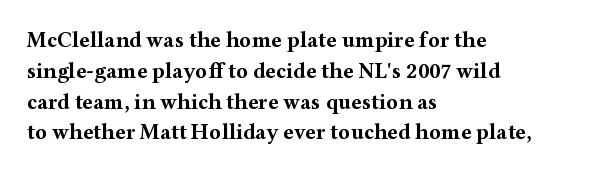
No italicization has been applied; the sample stays upright. The line-height multiplier appears to be the usual default. The face used here has the dense, thick strokes of a bold. Clear beneath every line of the passage. Each word holds together tightly as a unit, with standard inter-letter gaps. The typesetter chose a ragged-right arrangement here.
